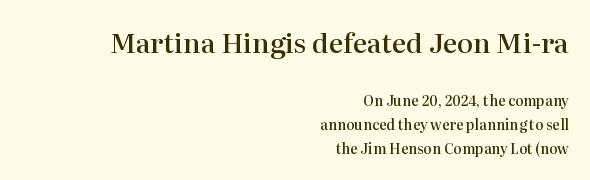
The image shows 27 px text type, upright; set right-aligned, line spacing 1.71x, normal letter spacing, not underlined; the first (top) block is 1.93x larger.
